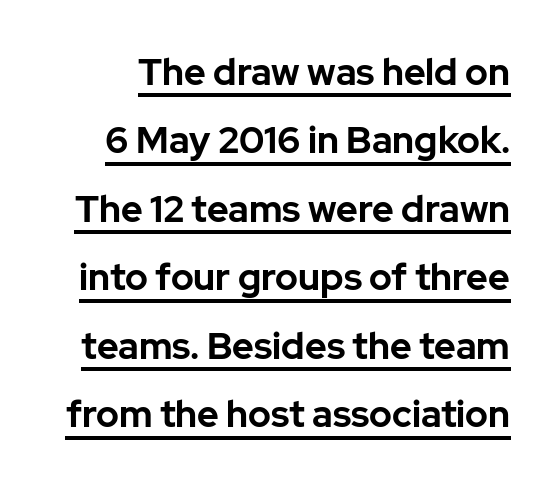
{"serif": "no", "italic": "no", "bold": "yes", "weight": "bold", "width": "normal", "stroke_contrast": "low", "x_height": "medium", "monospaced": "no", "underline": "yes", "line_spacing_ratio": 1.85, "letter_spacing": "normal", "letter_spacing_em": 0.0, "glyph_px": 37}
